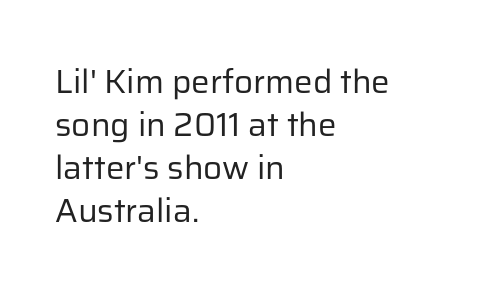
{"serif": "no", "italic": "no", "bold": "no", "weight": "regular", "width": "normal", "stroke_contrast": "low", "x_height": "medium", "monospaced": "no", "underline": "no", "align": "left", "line_spacing": "normal", "line_spacing_ratio": 1.3, "letter_spacing": "normal", "letter_spacing_em": 0.0, "glyph_px": 33}
